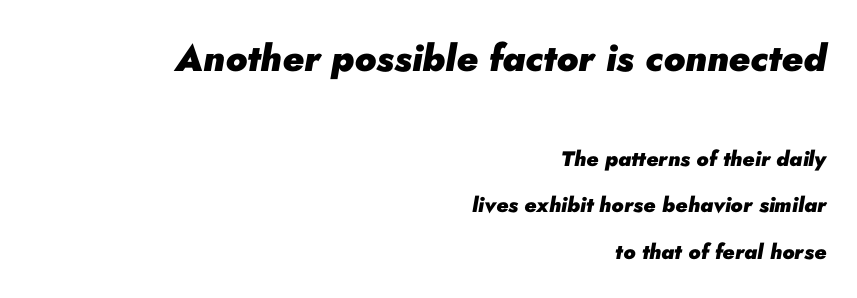
The composition opens big and finishes small. Look at the stroke-to-counter ratio: heavy, a bold. Words appear dense and cohesive because spacing is normal. If you drew a line through each stem, it would be angled. Is there much room between lines? Yes — plenty of vertical air separates them.
